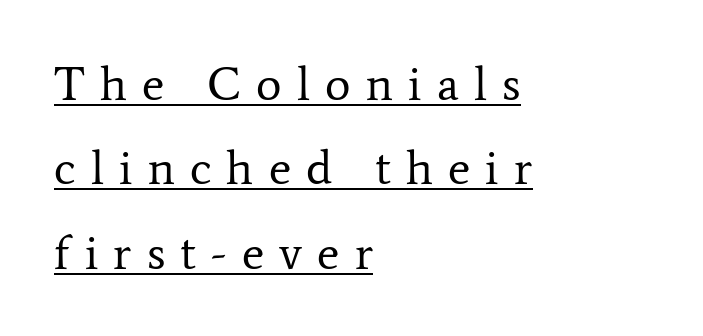
The image shows 48 px regular-weight serif type, upright; set left-aligned, line spacing 1.76x, unusually wide letter spacing (+0.32 em), underlined; low stroke contrast and a medium x-height.
